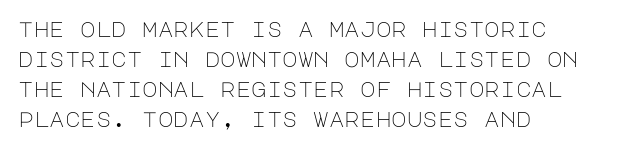
Compared with typical body copy, the letter spacing here is the same. The text block is weighted toward the left margin, trailing off unevenly rightward. The foot of each line stays bare and open. Evenly set lines give the paragraph a standard silhouette. Stroke thickness stays within the range of a standard reading face or lighter.
